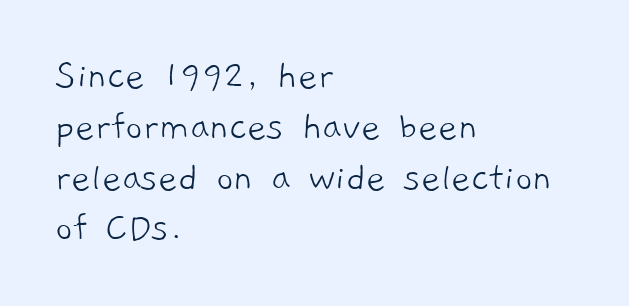
{"serif": "no", "bold": "no", "weight": "light", "width": "normal", "stroke_contrast": "low", "x_height": "medium", "monospaced": "no", "underline": "no", "align": "left", "line_spacing_ratio": 1.21, "letter_spacing": "normal", "letter_spacing_em": 0.0, "glyph_px": 42}
